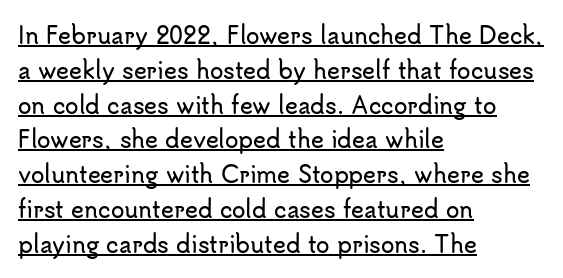
Q: Is the text italic (slanted)? A: No, it is upright.
Q: Is the text underlined? A: Yes.
Q: How is the paragraph aligned? A: Left-aligned.
Q: Is the spacing between letters normal or unusually wide? A: Normal.
Q: Is the spacing between lines tight, normal or loose? A: Normal.
